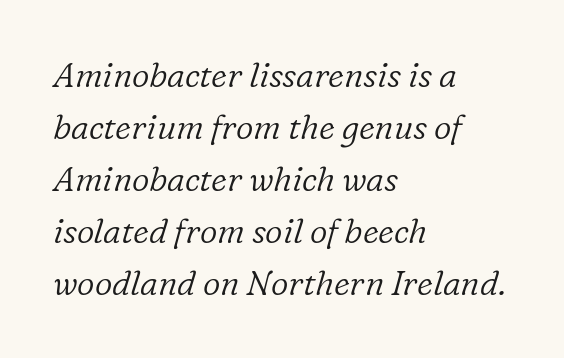
The image shows 34 px light serif type, italic (leaning right); set left-aligned, normal line spacing (1.53x), normal letter spacing, not underlined; low stroke contrast and a medium x-height.
